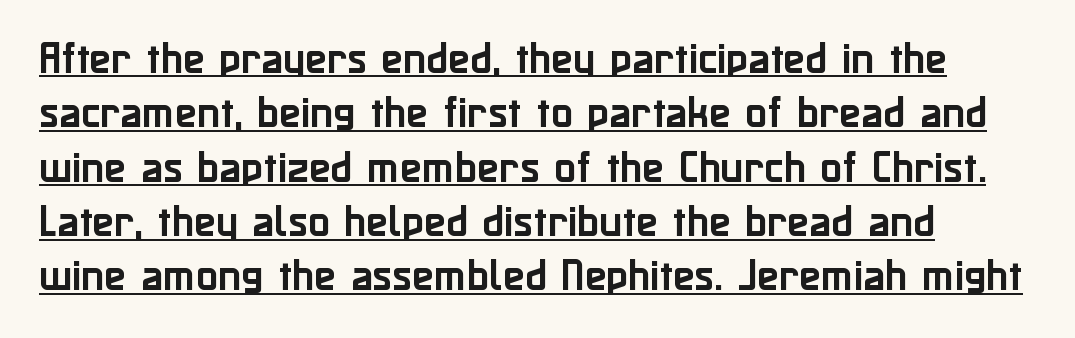
The typeface chosen for these lines omits serifs. Every stem runs plumb, perpendicular to the baseline. Each letter keeps its own natural width here, so spacing adapts to shape. Tracking value appears to be zero — textbook default spacing. A normal amount of white space separates one row of letters from the next.
